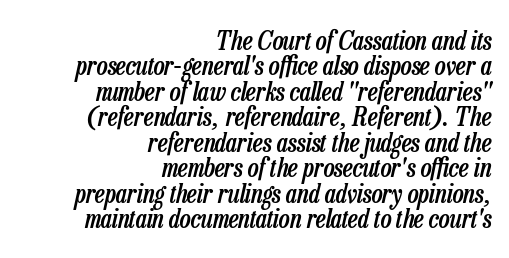
{"italic": "yes", "lean": "right", "slant_degrees": 13, "bold": "semi", "underline": "no", "align": "right", "line_spacing": "tight", "line_spacing_ratio": 0.98, "letter_spacing": "normal", "letter_spacing_em": 0.0, "glyph_px": 26}
